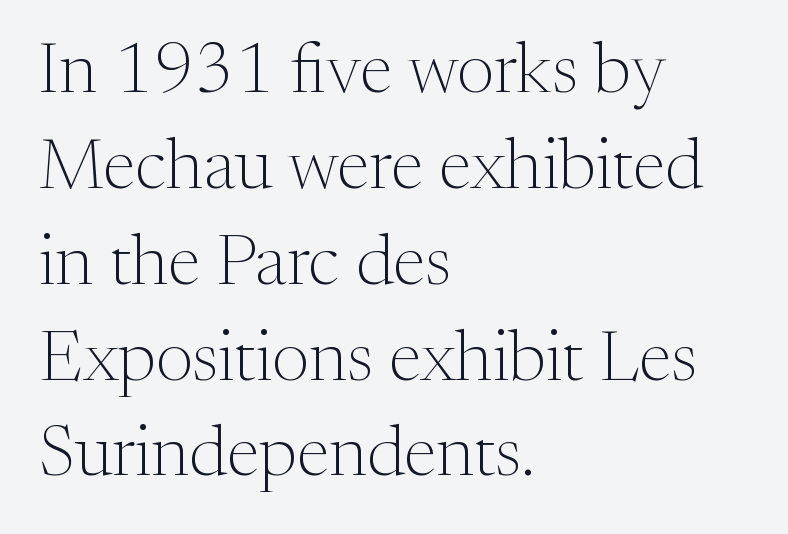
The baseline area is clear. All the whitespace from short lines collects on the right. This is roman type, the default non-slanted kind. Varying glyph widths throughout — classic text-font behaviour.
